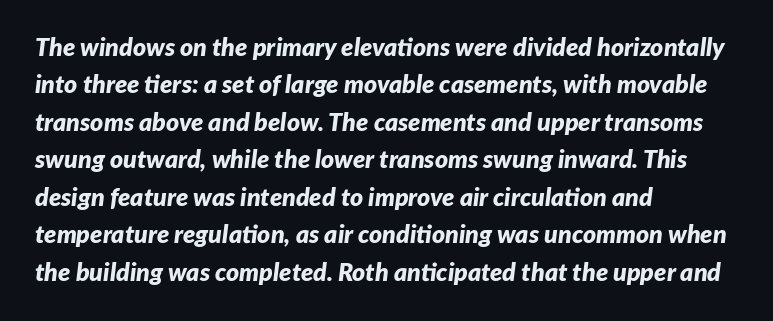
{"italic": "yes", "lean": "right", "slant_degrees": 7, "bold": "yes", "underline": "no", "align": "left", "line_spacing": "normal", "line_spacing_ratio": 1.5, "letter_spacing": "normal", "letter_spacing_em": 0.0, "glyph_px": 25}
